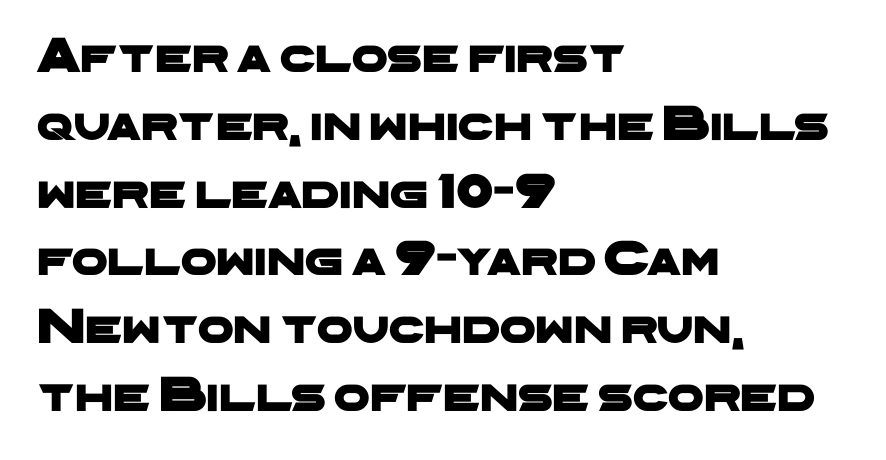
Is this a fixed-width face? No — the glyphs have proportional, varying widths. Nothing sits at the stroke ends, so this counts as sans-serif. Successive baselines arrive at the customary interval. These lines stack with their left ends in a neat column. Letter spacing: default. Each row of text sits above clean, open space.
